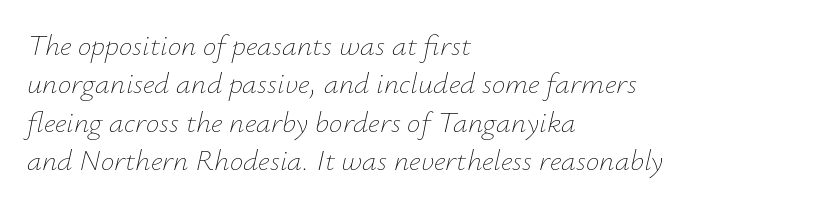
{"italic": "yes", "lean": "right", "slant_degrees": 12, "bold": "no", "weight": "thin", "width": "normal", "stroke_contrast": "low", "x_height": "small", "monospaced": "no", "underline": "no", "align": "left", "line_spacing": "normal", "line_spacing_ratio": 1.28, "letter_spacing": "normal", "letter_spacing_em": 0.0, "glyph_px": 30}
